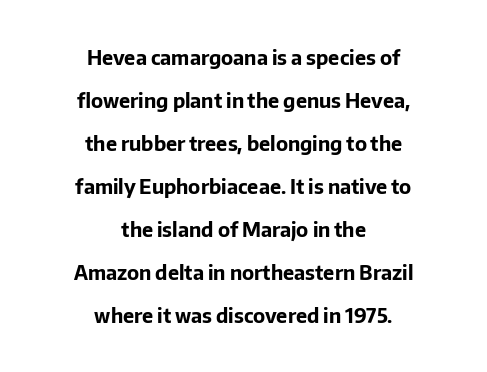
{"italic": "no", "bold": "yes", "underline": "no", "align": "center", "line_spacing": "loose", "line_spacing_ratio": 2.15, "letter_spacing": "normal", "letter_spacing_em": 0.0, "glyph_px": 20}
